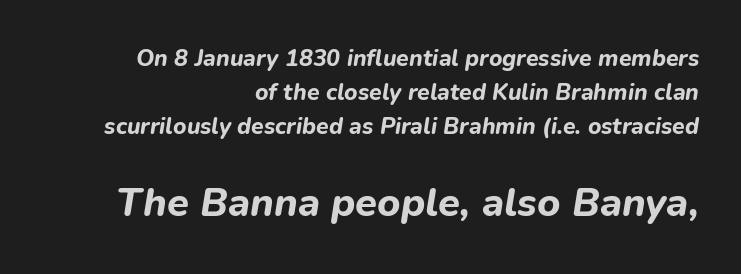
{"italic": "yes", "lean": "right", "slant_degrees": 9, "bold": "yes", "weight": "bold", "width": "normal", "stroke_contrast": "low", "x_height": "medium", "monospaced": "no", "underline": "no", "align": "right", "line_spacing": "normal", "line_spacing_ratio": 1.47, "letter_spacing": "normal", "letter_spacing_em": 0.0, "larger_block": "second", "size_ratio": 1.74, "glyph_px": 40}
